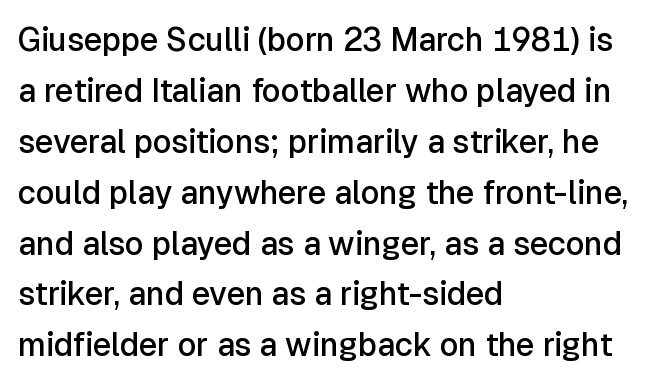
The type is set solid horizontally, with unmodified tracking. Layout note: lines flush left. I'd call this a sans setting — the letters go barefoot. These lines were composed using upright roman letters. Rows of type keep a routine distance in the vertical direction. Letters rest on an invisible, unmarked baseline.
